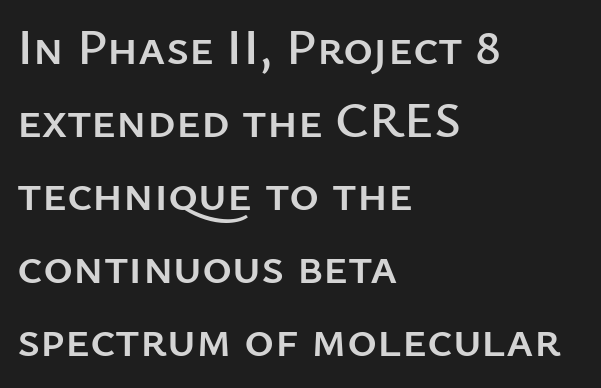
The image shows 51 px sans-serif type, upright; set left-aligned, normal line spacing (1.43x), normal letter spacing, not underlined; low stroke contrast and a medium x-height.
